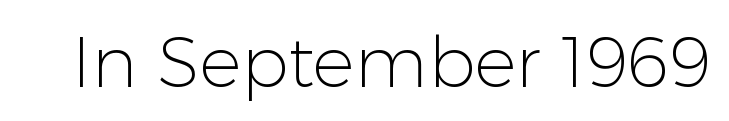
{"serif": "no", "italic": "no", "bold": "no", "weight": "light", "width": "normal", "stroke_contrast": "low", "x_height": "medium", "monospaced": "no", "underline": "no", "letter_spacing": "normal", "letter_spacing_em": 0.0, "glyph_px": 70}
